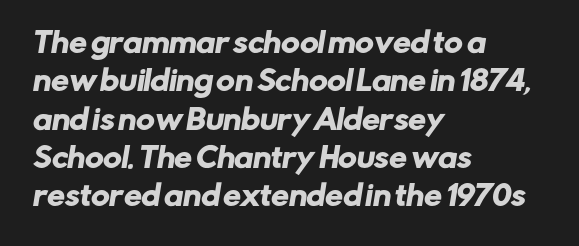
Q: Is the typeface a serif or a sans-serif typeface? A: Sans-serif.
Q: Is the text underlined? A: No.
Q: How is the paragraph aligned? A: Left-aligned.
Q: Is the spacing between letters normal or unusually wide? A: Normal.
Q: Is the spacing between lines tight, normal or loose? A: Normal.
Q: Width (condensed, normal, or wide)? A: Normal.
Q: Stroke contrast? A: Low.
Q: x-height? A: Medium.
Q: Monospaced? A: No.
